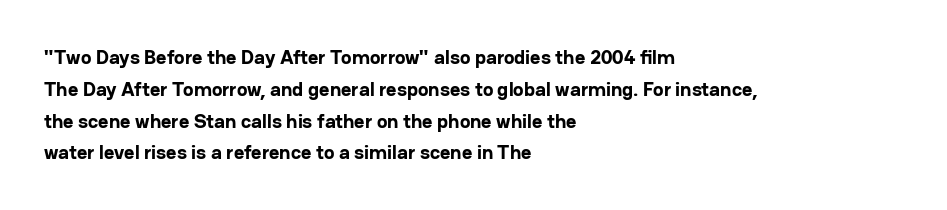
The image shows 20 px bold type, upright; set left-aligned, normal line spacing (1.59x), normal letter spacing, not underlined.
